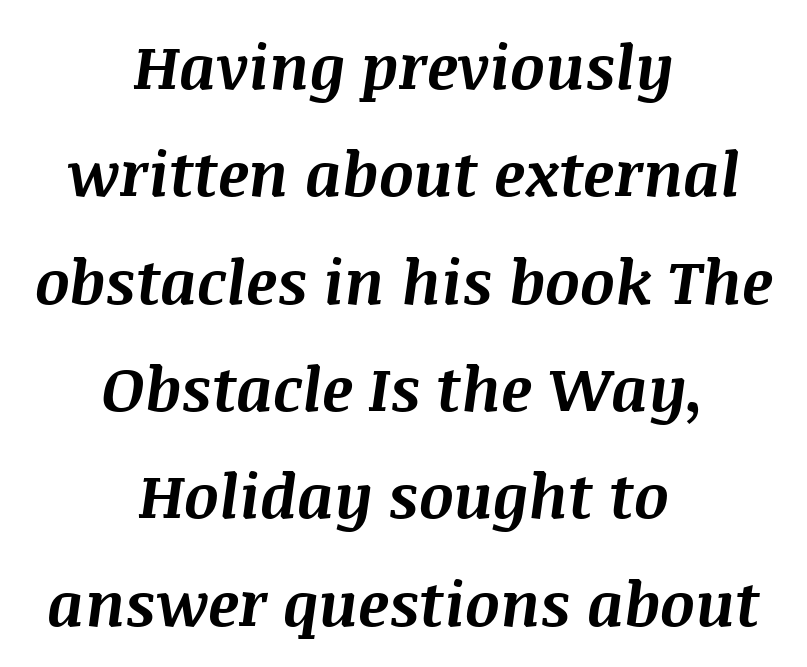
The rendering uses natural spacing where letterforms have individual widths. Visually the block forms a symmetrical silhouette, jagged on both flanks. You could call the tracking neutral — neither tight nor loose. Typesetter's note: full bold, strokes at maximum text heaviness. Check under the words: just untouched page.
